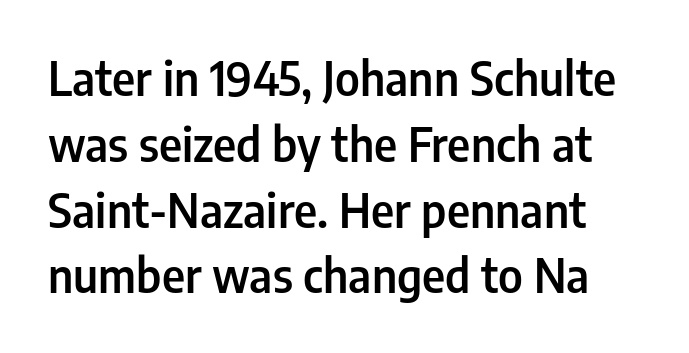
{"serif": "no", "italic": "no", "bold": "semi", "weight": "semibold", "width": "condensed", "stroke_contrast": "low", "x_height": "medium", "monospaced": "no", "underline": "no", "line_spacing": "normal", "line_spacing_ratio": 1.43, "letter_spacing": "normal", "letter_spacing_em": 0.0, "glyph_px": 46}
